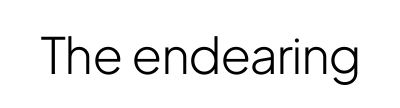
Q: Is the text bold? A: No.
Q: Is the text italic (slanted)? A: No, it is upright.
Q: Is the typeface a serif or a sans-serif typeface? A: Sans-serif.
Q: Is the text underlined? A: No.
Q: Is the spacing between letters normal or unusually wide? A: Normal.
Q: Width (condensed, normal, or wide)? A: Condensed.
Q: Stroke contrast? A: Low.
Q: x-height? A: Medium.
Q: Monospaced? A: No.
